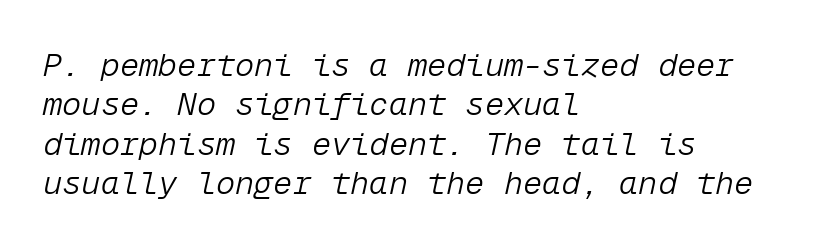
The image shows 32 px light type, italic (leaning right), monospaced; set left-aligned, line spacing 1.23x, normal letter spacing, not underlined; low stroke contrast and a medium x-height.
